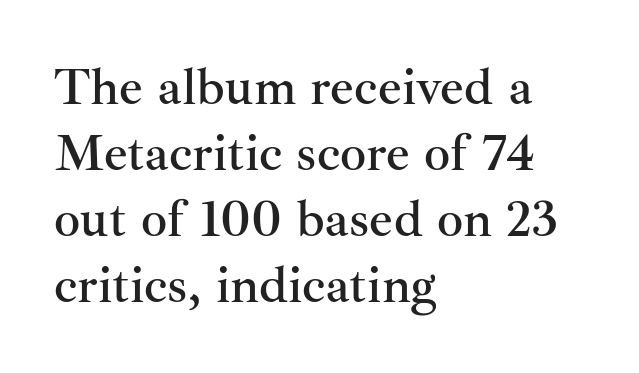
The image shows 52 px serif type, upright; set left-aligned, normal line spacing (1.27x), normal letter spacing, not underlined; medium stroke contrast and a small x-height.
